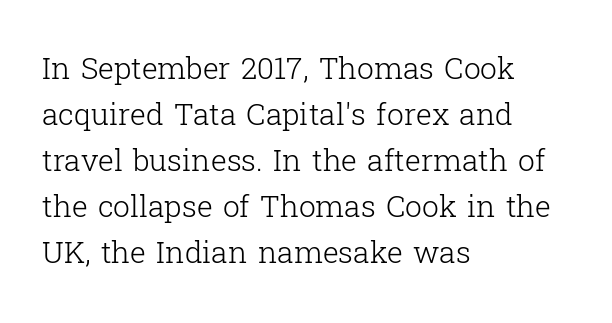
Q: Is the text bold? A: No.
Q: Is the text italic (slanted)? A: No, it is upright.
Q: Is the typeface a serif or a sans-serif typeface? A: Serif.
Q: Is the text underlined? A: No.
Q: How is the paragraph aligned? A: Left-aligned.
Q: Is the spacing between letters normal or unusually wide? A: Normal.
Q: Is the spacing between lines tight, normal or loose? A: Normal.
Q: Width (condensed, normal, or wide)? A: Normal.
Q: Stroke contrast? A: Low.
Q: x-height? A: Medium.
Q: Monospaced? A: No.
